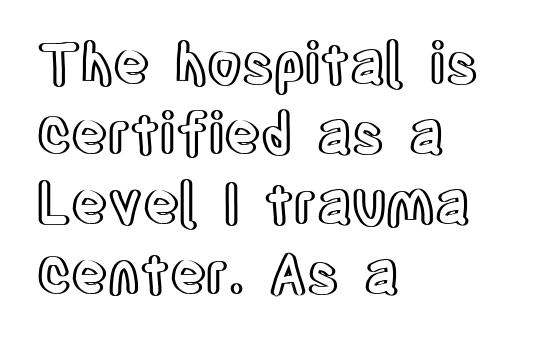
{"italic": "no", "width": "condensed", "x_height": "large", "monospaced": "no", "underline": "no", "align": "left", "line_spacing": "normal", "line_spacing_ratio": 1.25, "letter_spacing": "normal", "letter_spacing_em": 0.0, "glyph_px": 56}
